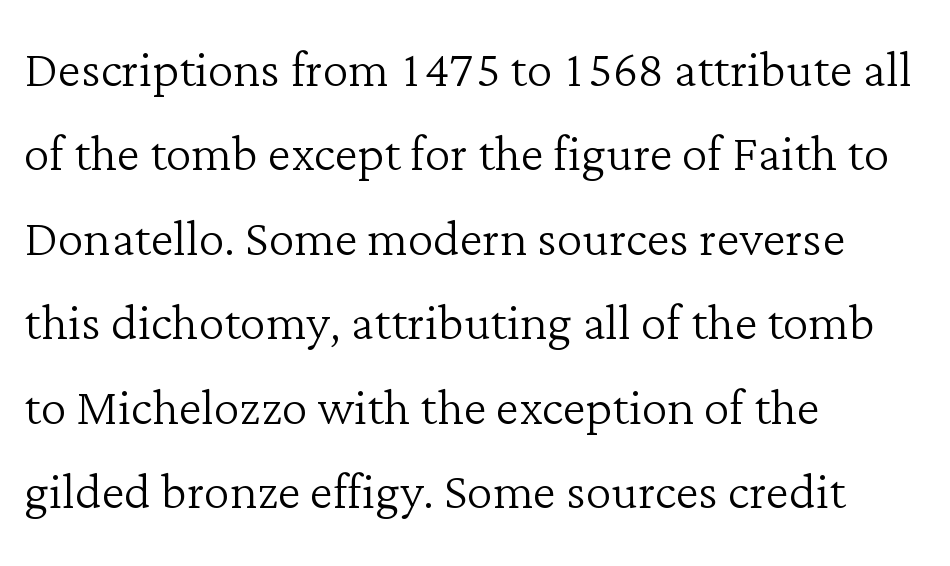
The image shows 65 px light serif type, upright; set left-aligned, normal line spacing (1.3x), normal letter spacing, not underlined; low stroke contrast and a medium x-height.
